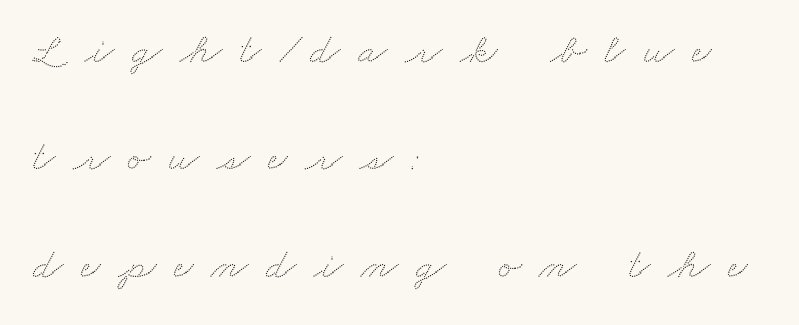
Q: Is the text underlined? A: No.
Q: How is the paragraph aligned? A: Left-aligned.
Q: Is the spacing between letters normal or unusually wide? A: Unusually wide.
Q: Is the spacing between lines tight, normal or loose? A: Loose.
Q: Width (condensed, normal, or wide)? A: Wide.
Q: Stroke contrast? A: Low.
Q: x-height? A: Small.
Q: Monospaced? A: No.
